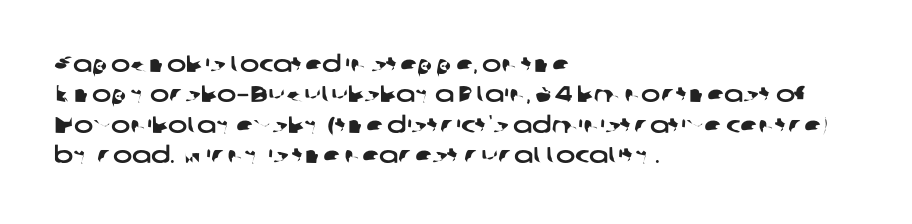
Q: Is the text underlined? A: No.
Q: How is the paragraph aligned? A: Left-aligned.
Q: Is the spacing between letters normal or unusually wide? A: Normal.
Q: Is the spacing between lines tight, normal or loose? A: Normal.
